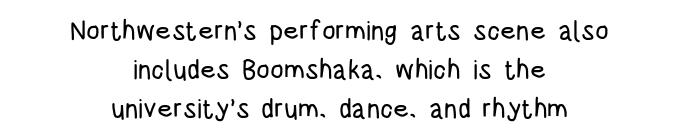
{"italic": "no", "underline": "no", "align": "center", "line_spacing": "normal", "line_spacing_ratio": 1.44, "letter_spacing": "normal", "letter_spacing_em": 0.0, "glyph_px": 27}
